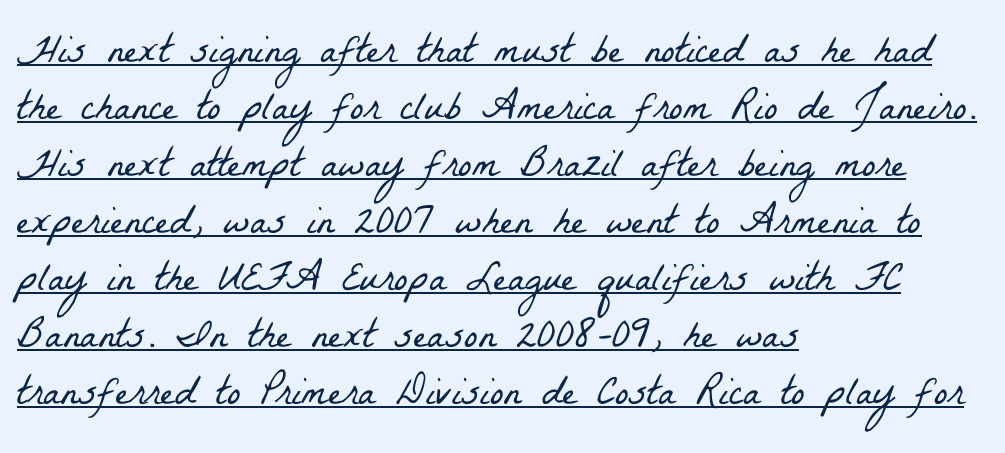
The image shows 41 px light, condensed serif type; set left-aligned, normal line spacing (1.39x), normal letter spacing, underlined; low stroke contrast and a medium x-height.
